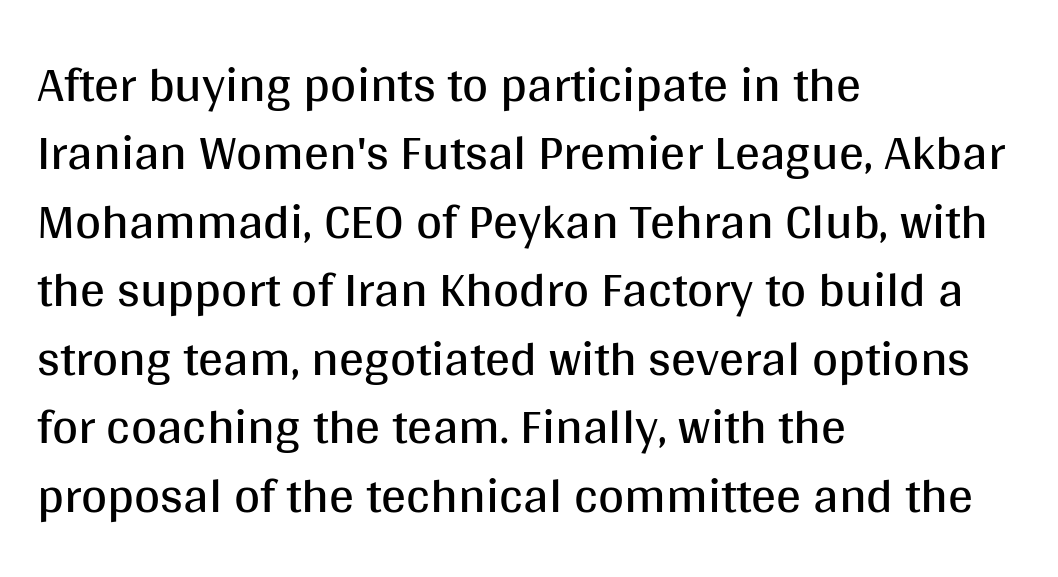
The image shows 50 px regular-weight sans-serif type, upright; set left-aligned, normal line spacing (1.37x), normal letter spacing, not underlined; medium stroke contrast and a large x-height.
